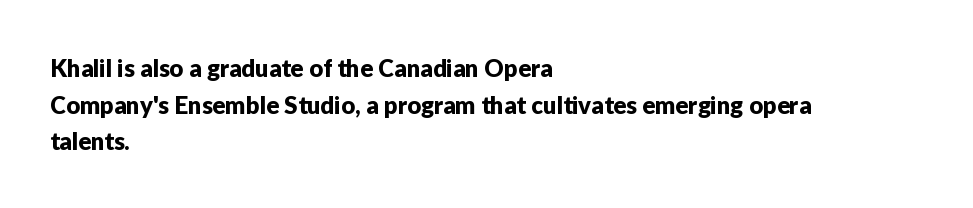
The image shows 24 px text type, upright; set left-aligned, normal line spacing (1.53x), normal letter spacing, not underlined.
